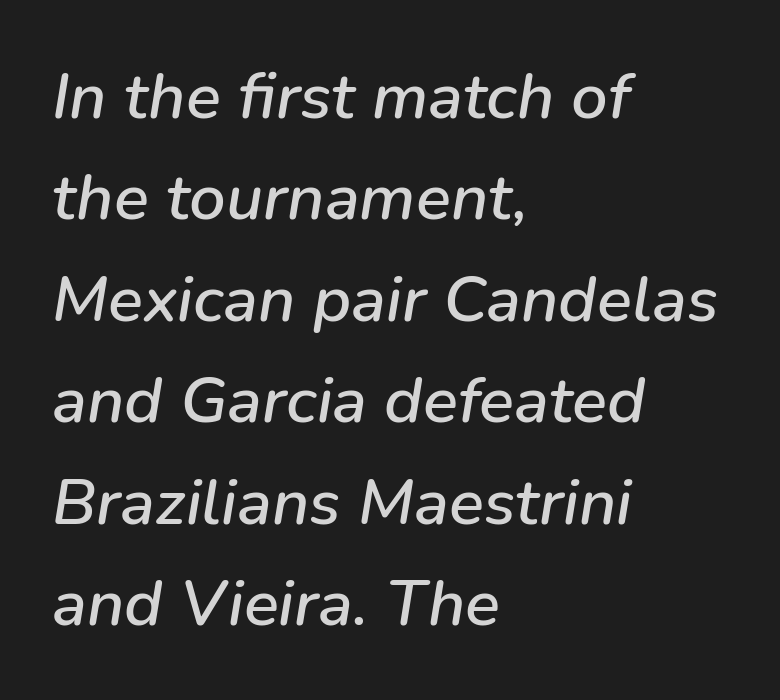
The rendering anchors every line to the left-hand side. Is this a fixed-width face? No — the glyphs have proportional, varying widths. Compared with ordinary roman type, these characters are visibly tilted. In terms of letterspacing, this is plain default setting.
